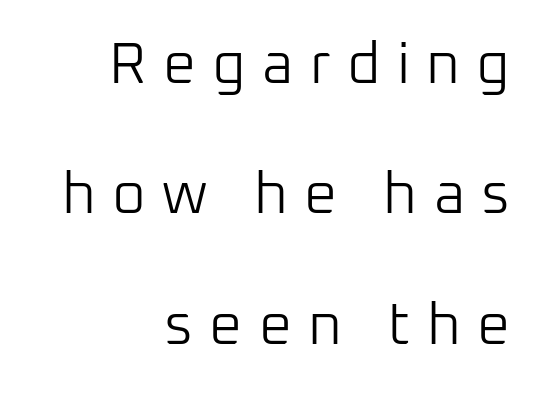
The image shows 58 px light sans-serif type, upright; set right-aligned, loose line spacing (2.25x), unusually wide letter spacing (+0.28 em), not underlined; low stroke contrast and a medium x-height.
